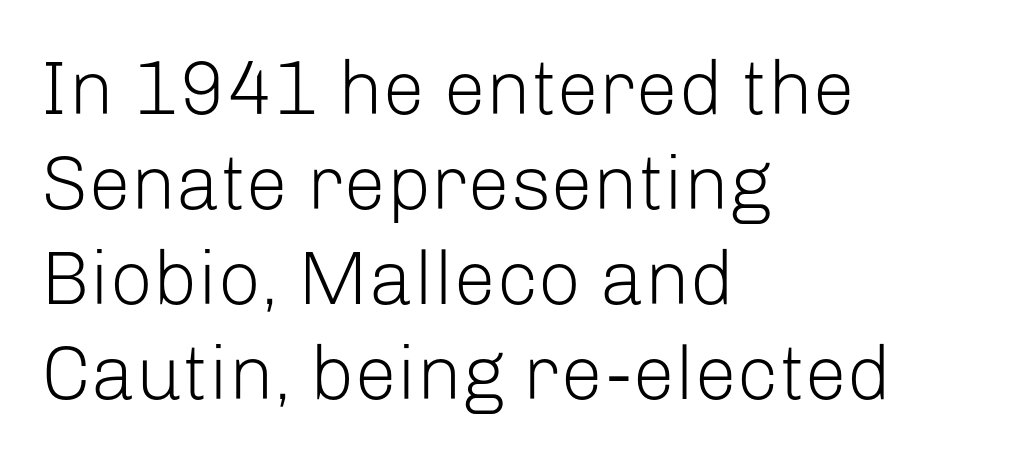
{"serif": "no", "italic": "no", "bold": "no", "weight": "light", "width": "normal", "stroke_contrast": "low", "x_height": "medium", "monospaced": "no", "underline": "no", "align": "left", "line_spacing": "normal", "line_spacing_ratio": 1.25, "letter_spacing": "normal", "letter_spacing_em": 0.0, "glyph_px": 76}
